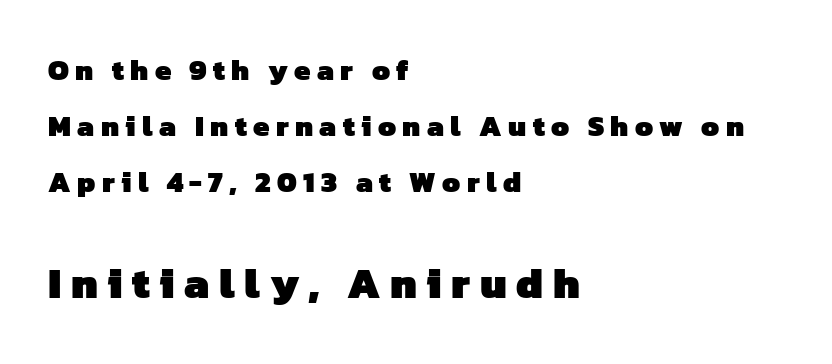
Q: Is the text bold? A: Yes.
Q: Is the typeface a serif or a sans-serif typeface? A: Sans-serif.
Q: Is the text underlined? A: No.
Q: How is the paragraph aligned? A: Left-aligned.
Q: Is the spacing between letters normal or unusually wide? A: Unusually wide.
Q: Is the spacing between lines tight, normal or loose? A: Loose.
Q: Which block of text is set in a larger size, the first (top) or the second (bottom)? A: The second (bottom) one.
Q: Width (condensed, normal, or wide)? A: Normal.
Q: Stroke contrast? A: Low.
Q: x-height? A: Medium.
Q: Monospaced? A: No.
